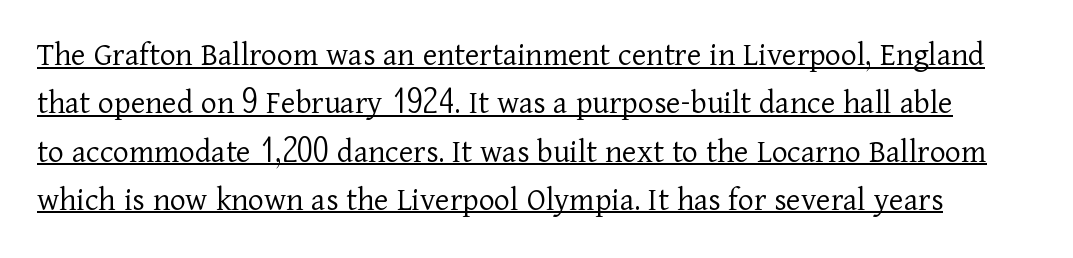
This is not heavy type; no bold has been used. The sample's only ornament is a line tracing under the words. In terms of posture, this sample is upright. Type style note: has serifs.
